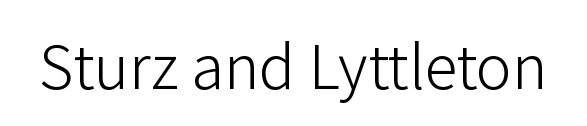
{"serif": "no", "italic": "no", "bold": "no", "weight": "light", "width": "normal", "stroke_contrast": "low", "x_height": "medium", "monospaced": "no", "underline": "no", "letter_spacing": "normal", "letter_spacing_em": 0.0, "glyph_px": 60}
